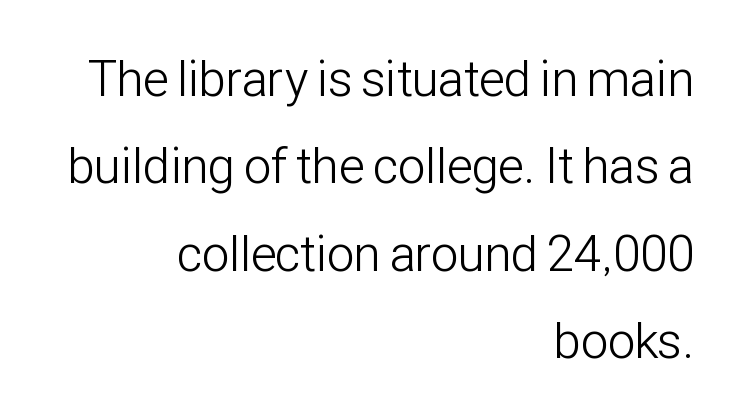
{"serif": "no", "italic": "no", "bold": "no", "weight": "light", "width": "condensed", "stroke_contrast": "low", "x_height": "medium", "monospaced": "no", "underline": "no", "align": "right", "line_spacing_ratio": 1.75, "letter_spacing": "normal", "letter_spacing_em": 0.0, "glyph_px": 50}
